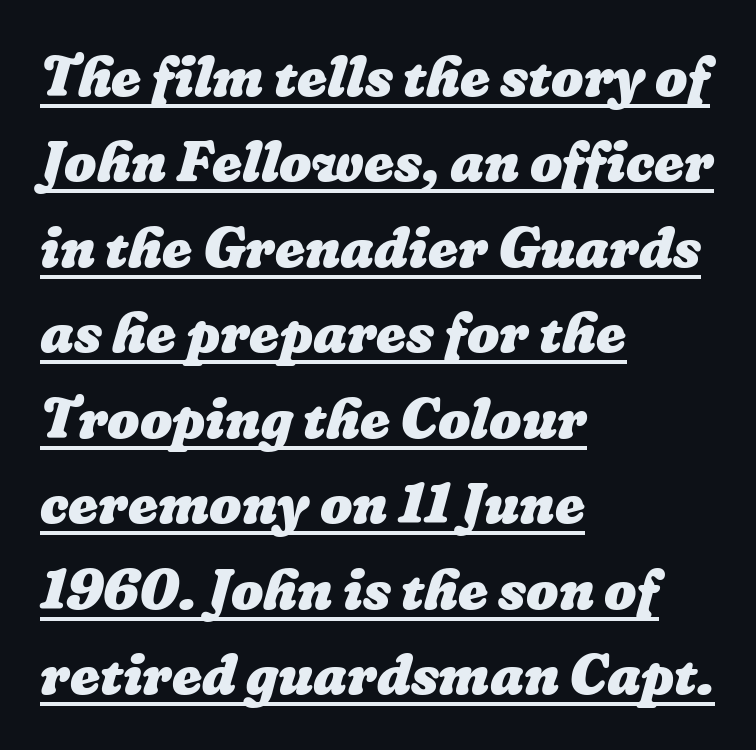
The image shows 57 px heavy type; set left-aligned, normal line spacing (1.5x), normal letter spacing, underlined; low stroke contrast and a medium x-height.
